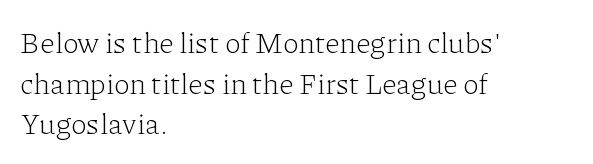
You could call the tracking neutral — neither tight nor loose. The rag falls on the right side of this text block. No word sits above an underline. Leading matches the norm, producing a regular column. Look at the bottom of the vertical strokes: they flare into serifs here. Each stroke keeps to a modest, everyday thickness or less.
